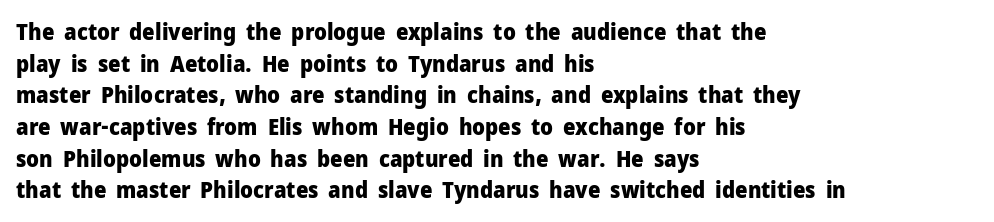
Q: Is the text bold? A: Yes.
Q: Is the text italic (slanted)? A: No, it is upright.
Q: Is the text underlined? A: No.
Q: How is the paragraph aligned? A: Left-aligned.
Q: Is the spacing between letters normal or unusually wide? A: Normal.
Q: Is the spacing between lines tight, normal or loose? A: Normal.
